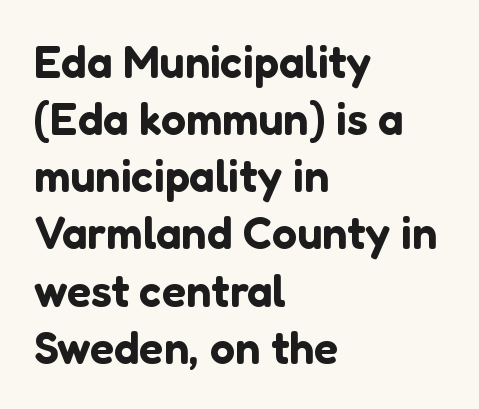
Q: Is the text italic (slanted)? A: No, it is upright.
Q: Is the typeface a serif or a sans-serif typeface? A: Sans-serif.
Q: Is the text underlined? A: No.
Q: How is the paragraph aligned? A: Left-aligned.
Q: Is the spacing between letters normal or unusually wide? A: Normal.
Q: Is the spacing between lines tight, normal or loose? A: Normal.
Q: Width (condensed, normal, or wide)? A: Normal.
Q: Stroke contrast? A: Low.
Q: x-height? A: Medium.
Q: Monospaced? A: No.
